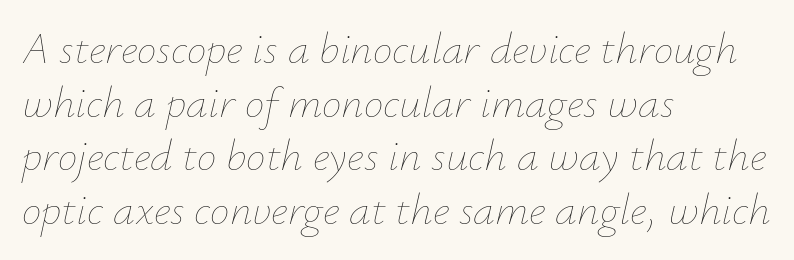
Nothing heavy about these letters — not bold at all. Glance below the letters and you will spot only blank space. Layout note: lines flush left. Tracking here is standard; glyphs follow each other at the usual distance.
